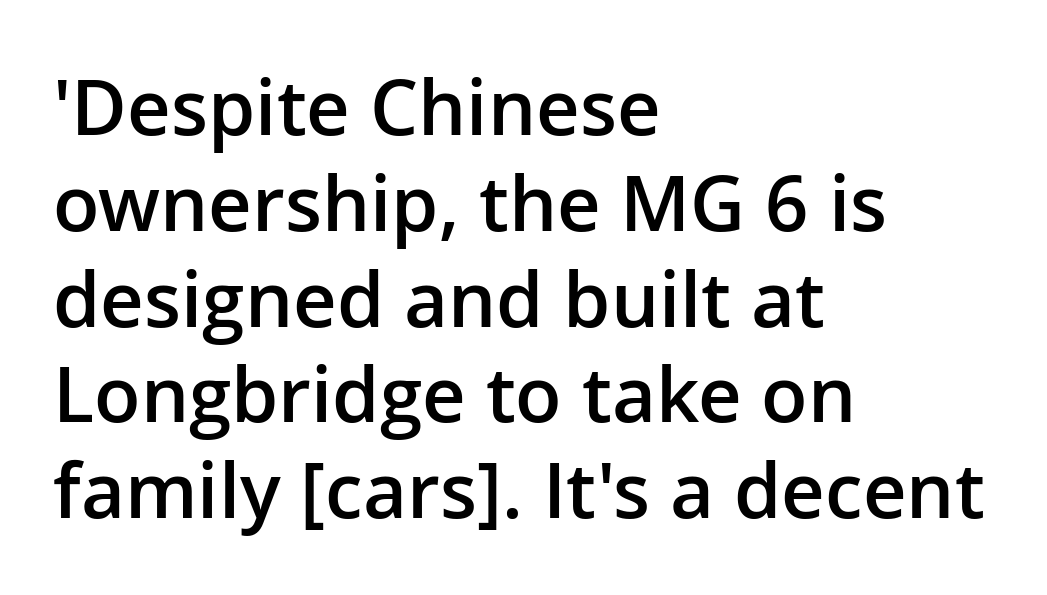
The image shows 76 px semibold sans-serif type, upright; set left-aligned, normal line spacing (1.26x), normal letter spacing, not underlined; low stroke contrast and a medium x-height.
